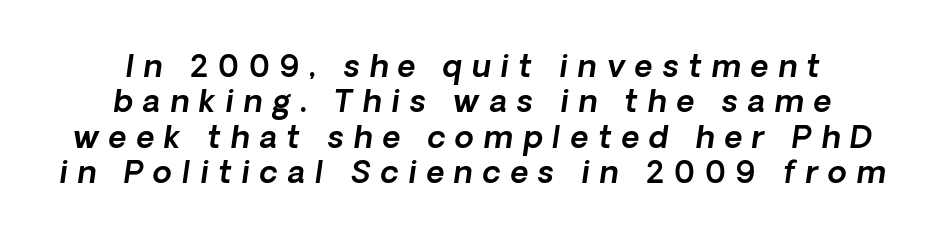
The image shows 31 px text type, italic (leaning right); set tight line spacing (1.14x), unusually wide letter spacing (+0.32 em), not underlined; a medium x-height.
